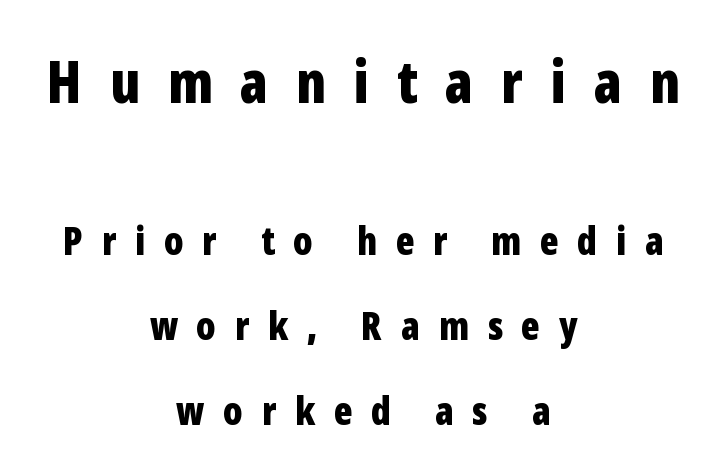
Q: Is the text bold? A: Yes.
Q: Is the text italic (slanted)? A: No, it is upright.
Q: Is the typeface a serif or a sans-serif typeface? A: Sans-serif.
Q: Is the text underlined? A: No.
Q: How is the paragraph aligned? A: Centered.
Q: Is the spacing between letters normal or unusually wide? A: Unusually wide.
Q: Is the spacing between lines tight, normal or loose? A: Loose.
Q: Which block of text is set in a larger size, the first (top) or the second (bottom)? A: The first (top) one.
Q: Width (condensed, normal, or wide)? A: Condensed.
Q: Stroke contrast? A: Low.
Q: x-height? A: Medium.
Q: Monospaced? A: No.
